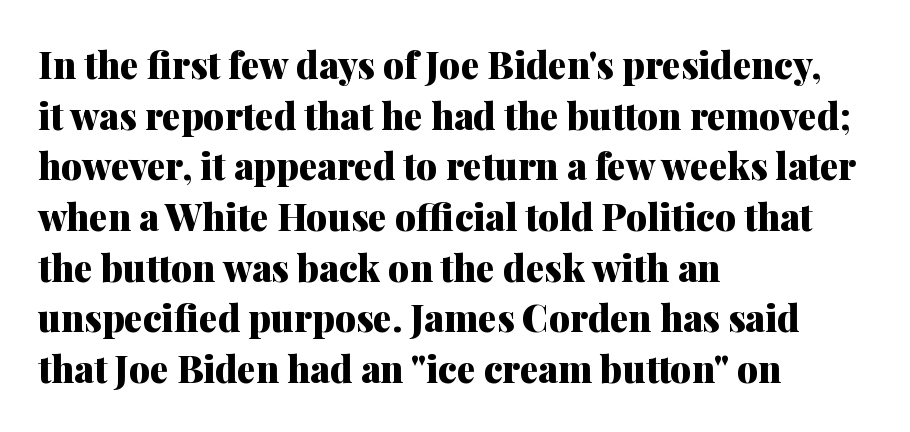
{"serif": "yes", "italic": "no", "bold": "yes", "weight": "heavy", "width": "normal", "stroke_contrast": "medium", "x_height": "medium", "monospaced": "no", "underline": "no", "align": "left", "line_spacing": "normal", "line_spacing_ratio": 1.37, "letter_spacing": "normal", "letter_spacing_em": 0.0, "glyph_px": 37}
